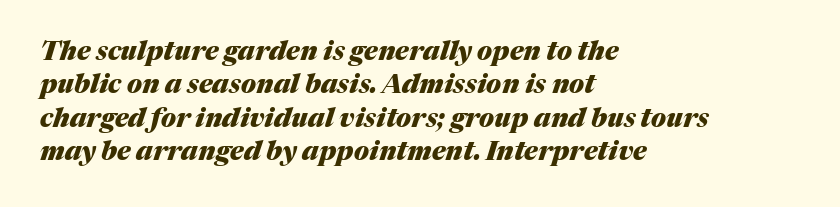
The image shows 26 px bold type, italic (leaning right); set left-aligned, normal line spacing (1.28x), normal letter spacing, not underlined.
